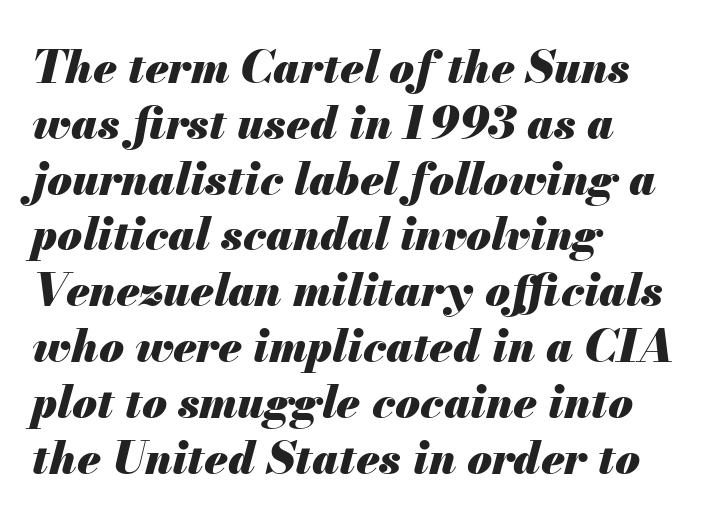
The lettering tilts uniformly, giving the passage an italic look. These words are printed bold, with thick strokes throughout. Letter spacing: default. Anything drawn beneath the words? Only blank space. You could not count columns in this text — the font is proportionally spaced. All the whitespace from short lines collects on the right.
